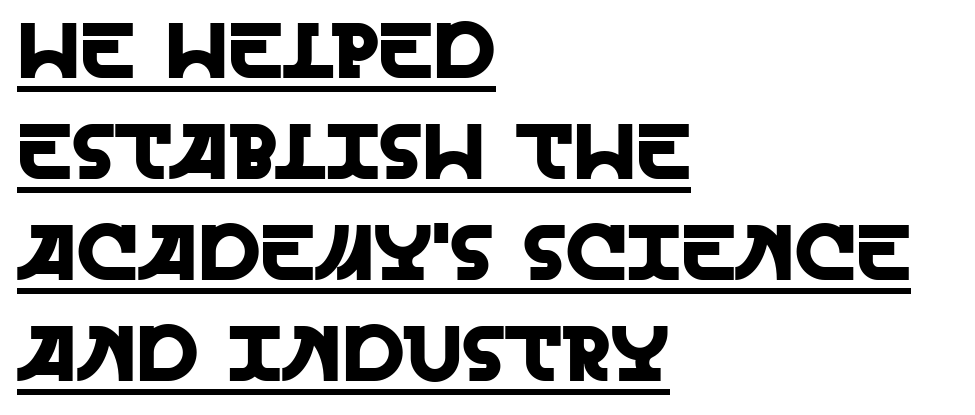
{"serif": "no", "italic": "no", "width": "normal", "x_height": "large", "monospaced": "no", "underline": "yes", "align": "left", "line_spacing": "normal", "line_spacing_ratio": 1.28, "letter_spacing": "normal", "letter_spacing_em": 0.0, "glyph_px": 79}
